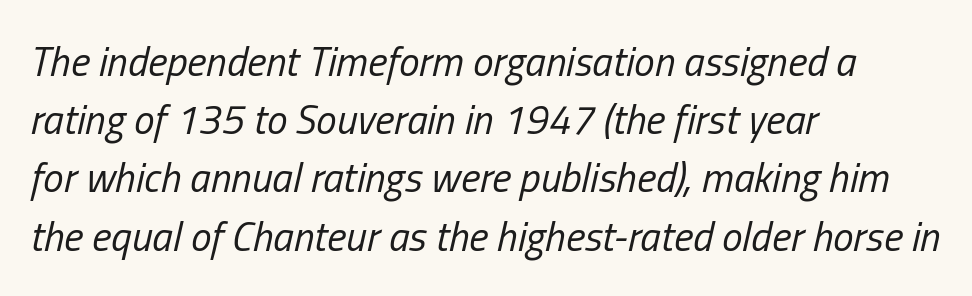
{"italic": "yes", "lean": "right", "slant_degrees": 13, "bold": "no", "weight": "regular", "width": "condensed", "stroke_contrast": "low", "x_height": "medium", "monospaced": "no", "underline": "no", "align": "left", "line_spacing": "normal", "line_spacing_ratio": 1.42, "letter_spacing": "normal", "letter_spacing_em": 0.0, "glyph_px": 41}
